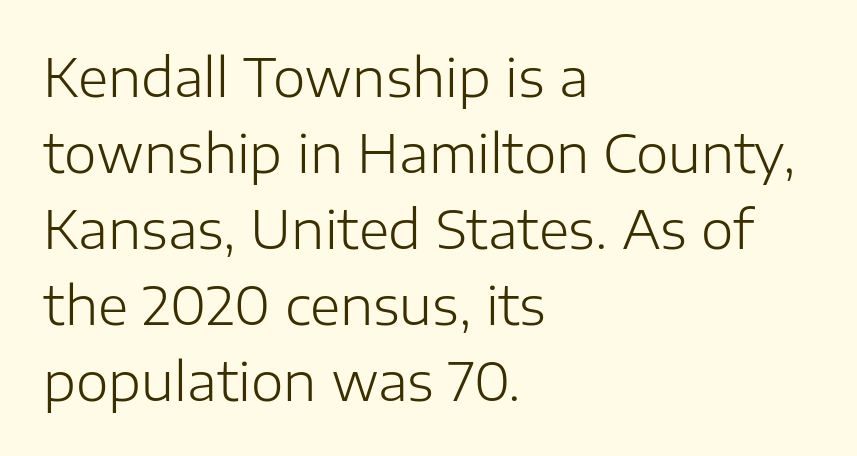
The typeface chosen for these lines omits serifs. No word sits above an underline. Do the characters align in a grid? No, the font is proportional. The block of text has a typical density, with ordinary space between rows.
